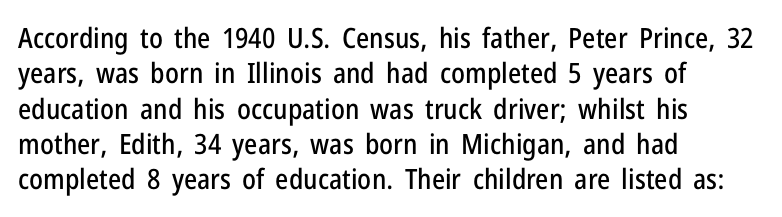
Grotesque or geometric, the face here clearly has no serifs. The specimen reads as upright at a glance. Here the glyphs are tracked normally, forming tight word shapes. Has an underline been added? It has not.
